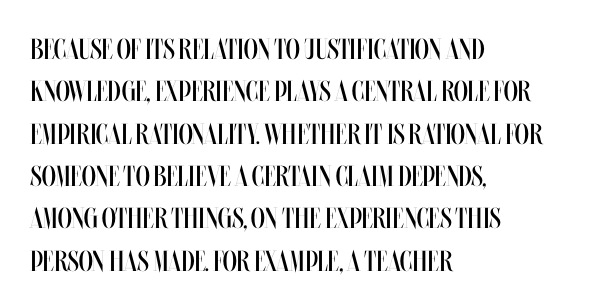
The image shows 29 px regular-weight, condensed type, upright; set left-aligned, normal line spacing (1.46x), normal letter spacing, not underlined; medium stroke contrast and a large x-height.
